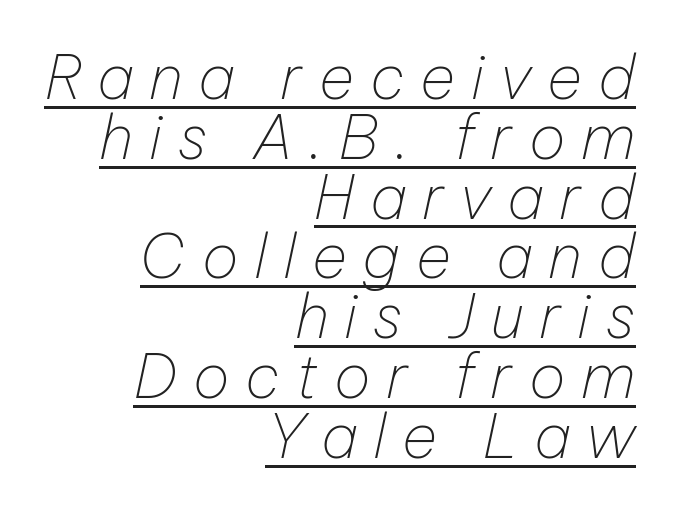
Q: Is the text bold? A: No.
Q: Is the text italic (slanted)? A: Yes, it leans right by about 12 degrees.
Q: Is the text underlined? A: Yes.
Q: How is the paragraph aligned? A: Right-aligned.
Q: Is the spacing between letters normal or unusually wide? A: Unusually wide.
Q: Is the spacing between lines tight, normal or loose? A: Tight.
Q: Width (condensed, normal, or wide)? A: Normal.
Q: Stroke contrast? A: Low.
Q: x-height? A: Medium.
Q: Monospaced? A: No.
